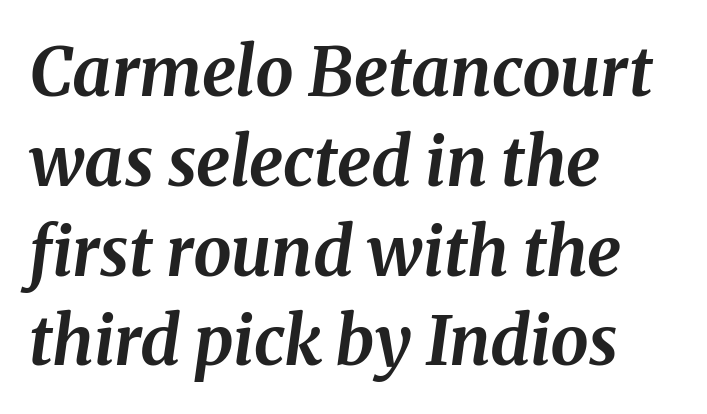
The image shows 68 px bold type, italic (leaning right); set left-aligned, normal line spacing (1.32x), normal letter spacing, not underlined; medium stroke contrast and a medium x-height.
